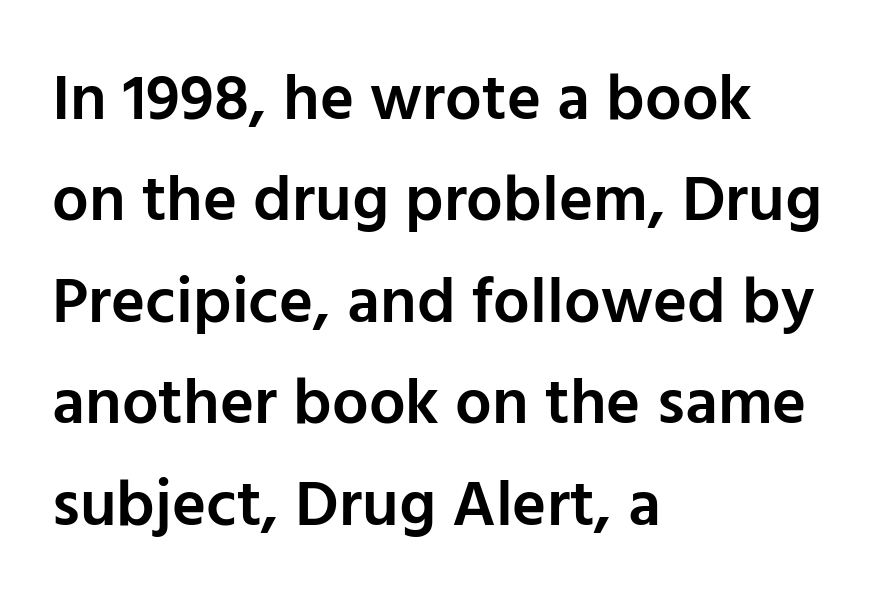
Q: Is the text bold? A: Semi-bold.
Q: Is the text italic (slanted)? A: No, it is upright.
Q: Is the typeface a serif or a sans-serif typeface? A: Sans-serif.
Q: Is the text underlined? A: No.
Q: How is the paragraph aligned? A: Left-aligned.
Q: Is the spacing between letters normal or unusually wide? A: Normal.
Q: Is the spacing between lines tight, normal or loose? A: Normal.
Q: Width (condensed, normal, or wide)? A: Normal.
Q: Stroke contrast? A: Low.
Q: x-height? A: Medium.
Q: Monospaced? A: No.
